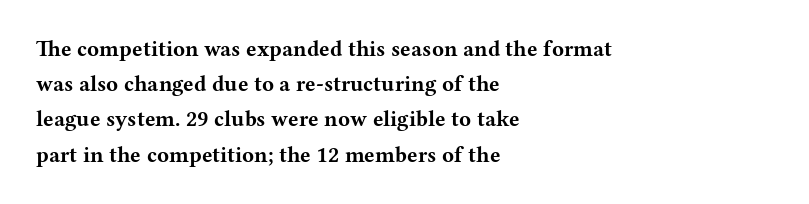
Every row of glyphs begins at an identical x-position on the left. Each word holds together tightly as a unit, with standard inter-letter gaps. What's the leading like? Ordinary, nothing unusual. Nope, not italic — everything's standing straight. The space directly below the letters is spotless.
